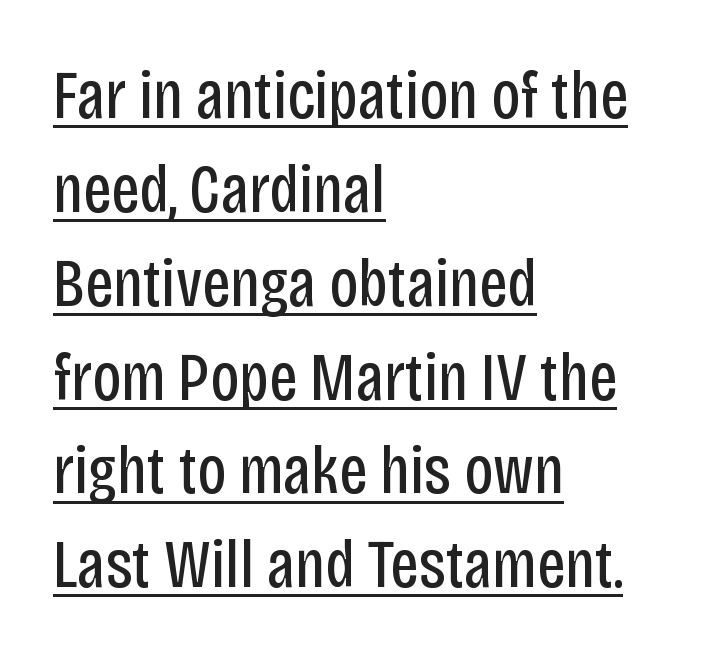
The image shows 69 px regular-weight, condensed sans-serif type, upright; set left-aligned, normal line spacing (1.36x), normal letter spacing, underlined; low stroke contrast and a large x-height.
